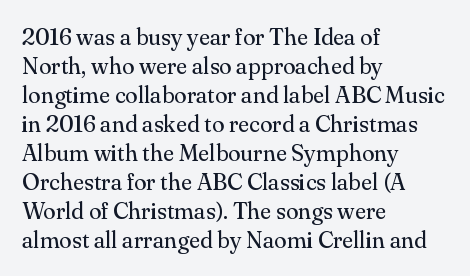
{"italic": "no", "bold": "no", "underline": "no", "align": "left", "line_spacing": "normal", "line_spacing_ratio": 1.26, "letter_spacing": "normal", "letter_spacing_em": 0.0, "glyph_px": 23}
